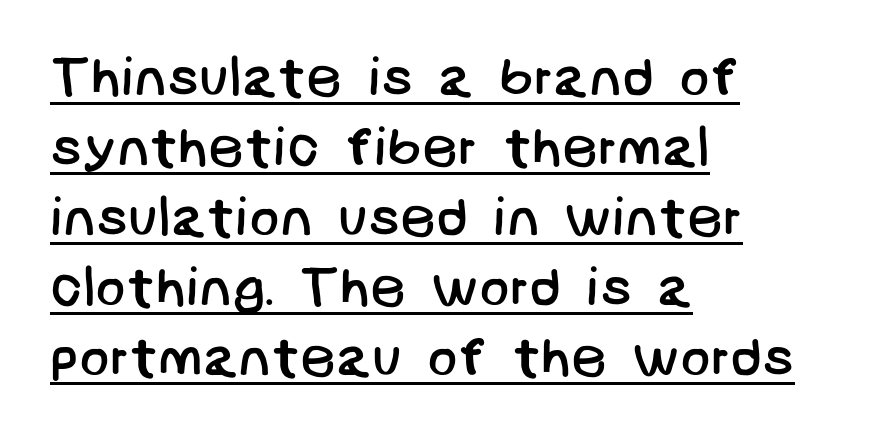
All the whitespace from short lines collects on the right. The letterforms sit at book weight or below. How are the letters spaced? Ordinarily, with no added tracking. Quick note: interline space is typical. Notice how a bar underscores the lettering throughout.
